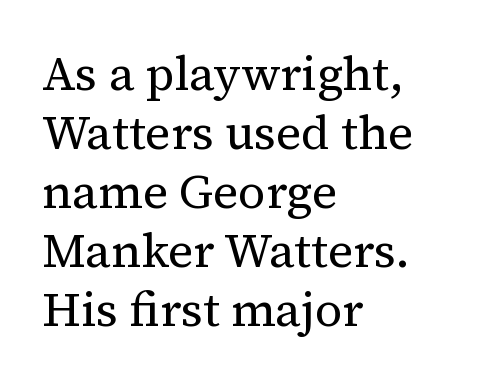
Q: Is the text bold? A: No.
Q: Is the text italic (slanted)? A: No, it is upright.
Q: Is the typeface a serif or a sans-serif typeface? A: Serif.
Q: Is the text underlined? A: No.
Q: How is the paragraph aligned? A: Left-aligned.
Q: Is the spacing between letters normal or unusually wide? A: Normal.
Q: Width (condensed, normal, or wide)? A: Normal.
Q: Stroke contrast? A: Medium.
Q: x-height? A: Medium.
Q: Monospaced? A: No.
